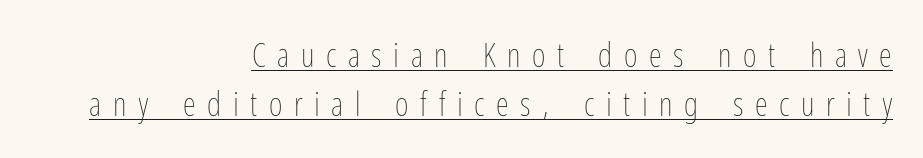
{"italic": "no", "bold": "no", "weight": "thin", "width": "condensed", "stroke_contrast": "low", "x_height": "medium", "monospaced": "no", "underline": "yes", "align": "right", "line_spacing": "normal", "line_spacing_ratio": 1.5, "letter_spacing": "wide", "letter_spacing_em": 0.35, "glyph_px": 33}
